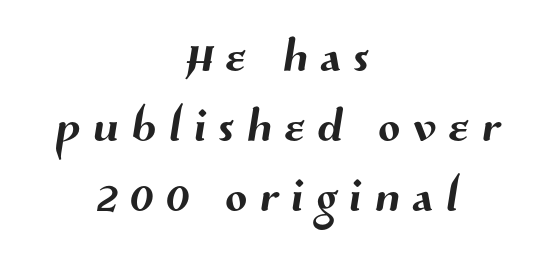
{"serif": "no", "width": "normal", "stroke_contrast": "medium", "x_height": "medium", "monospaced": "no", "underline": "no", "align": "center", "line_spacing": "tight", "line_spacing_ratio": 1.09, "letter_spacing": "wide", "letter_spacing_em": 0.2, "glyph_px": 64}
